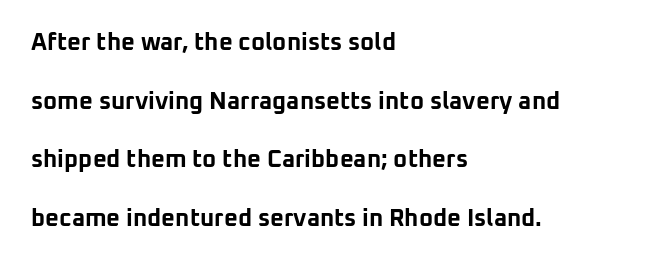
{"italic": "no", "bold": "yes", "underline": "no", "align": "left", "line_spacing": "loose", "line_spacing_ratio": 2.44, "letter_spacing": "normal", "letter_spacing_em": 0.0, "glyph_px": 24}
